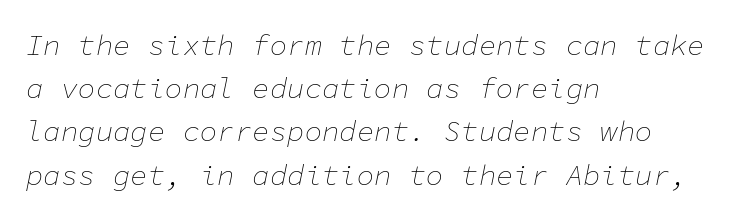
The image shows 29 px thin type, italic (leaning right), monospaced; set left-aligned, normal line spacing (1.49x), normal letter spacing, not underlined; low stroke contrast and a medium x-height.
